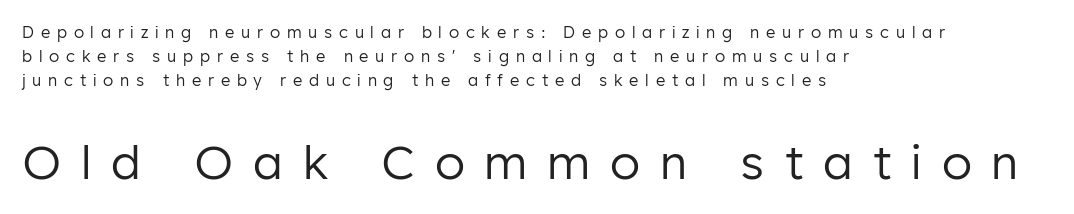
Q: Is the text bold? A: No.
Q: Is the text italic (slanted)? A: No, it is upright.
Q: Is the typeface a serif or a sans-serif typeface? A: Sans-serif.
Q: Is the text underlined? A: No.
Q: How is the paragraph aligned? A: Left-aligned.
Q: Is the spacing between letters normal or unusually wide? A: Unusually wide.
Q: Is the spacing between lines tight, normal or loose? A: Normal.
Q: Which block of text is set in a larger size, the first (top) or the second (bottom)? A: The second (bottom) one.
Q: Width (condensed, normal, or wide)? A: Normal.
Q: Stroke contrast? A: Low.
Q: x-height? A: Medium.
Q: Monospaced? A: No.
